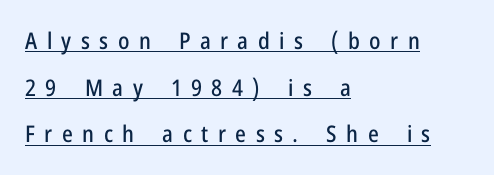
{"italic": "no", "underline": "yes", "align": "left", "line_spacing": "loose", "line_spacing_ratio": 2.03, "letter_spacing": "wide", "letter_spacing_em": 0.41, "glyph_px": 23}
